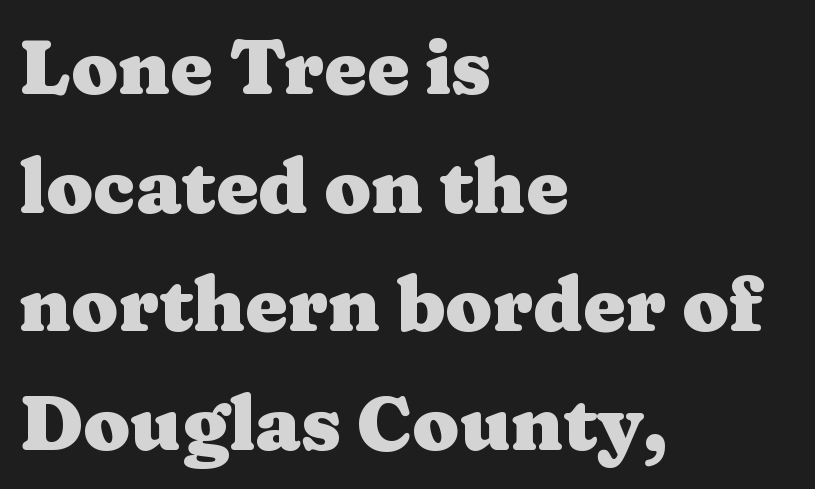
The glyphs in this specimen are seriffed. Bare-footed words on every line. Glyph-to-glyph distance matches everyday printed text. It's the straight-up-and-down kind of type. Proportional: the letters do not fall into vertical columns. A typesetter would call this leading conventional body-copy spacing.
